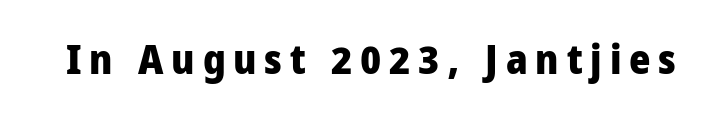
Q: Is the text bold? A: Yes.
Q: Is the text italic (slanted)? A: No, it is upright.
Q: Is the typeface a serif or a sans-serif typeface? A: Sans-serif.
Q: Is the text underlined? A: No.
Q: Width (condensed, normal, or wide)? A: Normal.
Q: Stroke contrast? A: Low.
Q: x-height? A: Medium.
Q: Monospaced? A: No.
